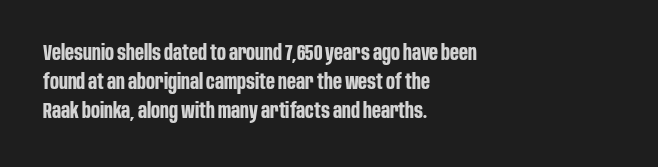
The lines are quadded left. These lines keep a tight, regular rhythm from letter to letter. The gap between lines stays unmarked. It's the straight-up-and-down kind of type. The rendering uses a moderate line-height, typical for paragraphs. Pretty heavy lettering here — definitely bold.
